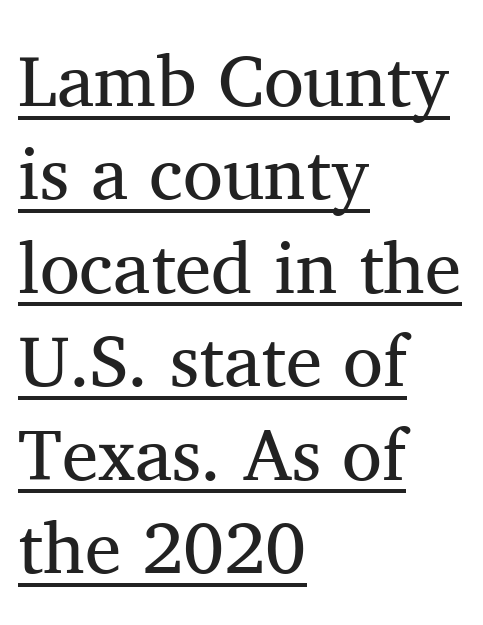
Q: Is the text bold? A: No.
Q: Is the text italic (slanted)? A: No, it is upright.
Q: Is the typeface a serif or a sans-serif typeface? A: Serif.
Q: Is the text underlined? A: Yes.
Q: How is the paragraph aligned? A: Left-aligned.
Q: Is the spacing between letters normal or unusually wide? A: Normal.
Q: Is the spacing between lines tight, normal or loose? A: Normal.
Q: Width (condensed, normal, or wide)? A: Normal.
Q: Stroke contrast? A: Medium.
Q: x-height? A: Medium.
Q: Monospaced? A: No.
